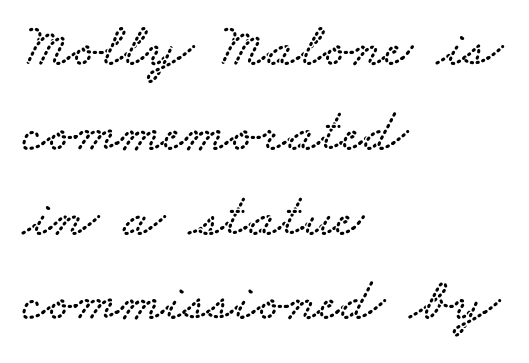
{"serif": "yes", "width": "wide", "stroke_contrast": "low", "x_height": "small", "monospaced": "no", "underline": "no", "align": "left", "line_spacing": "normal", "line_spacing_ratio": 1.39, "letter_spacing": "normal", "letter_spacing_em": 0.0, "glyph_px": 61}
